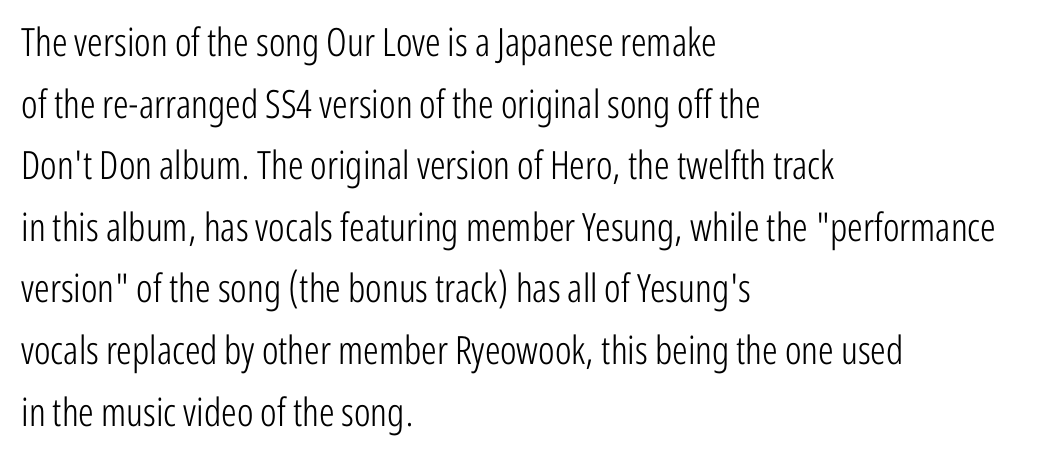
{"serif": "no", "italic": "no", "bold": "no", "weight": "light", "width": "condensed", "stroke_contrast": "low", "x_height": "medium", "monospaced": "no", "underline": "no", "align": "left", "line_spacing": "normal", "line_spacing_ratio": 1.58, "letter_spacing": "normal", "letter_spacing_em": 0.0, "glyph_px": 39}
